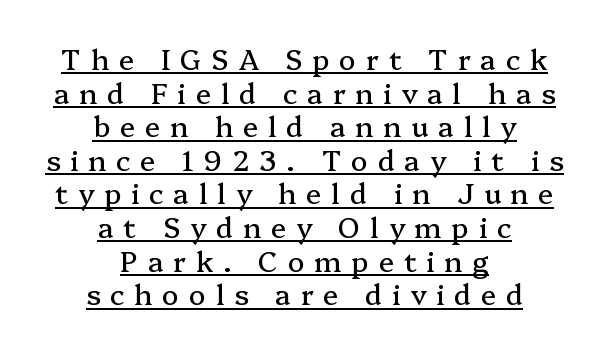
{"serif": "yes", "italic": "no", "width": "normal", "stroke_contrast": "medium", "x_height": "medium", "monospaced": "no", "underline": "yes", "align": "center", "line_spacing_ratio": 1.2, "letter_spacing": "wide", "letter_spacing_em": 0.35, "glyph_px": 28}
